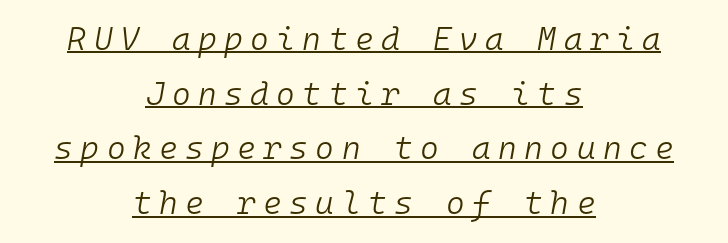
{"italic": "yes", "lean": "right", "slant_degrees": 10, "bold": "no", "weight": "light", "width": "normal", "stroke_contrast": "low", "x_height": "medium", "monospaced": "yes", "underline": "yes", "align": "center", "line_spacing_ratio": 1.71, "letter_spacing": "wide", "letter_spacing_em": 0.23, "glyph_px": 32}
